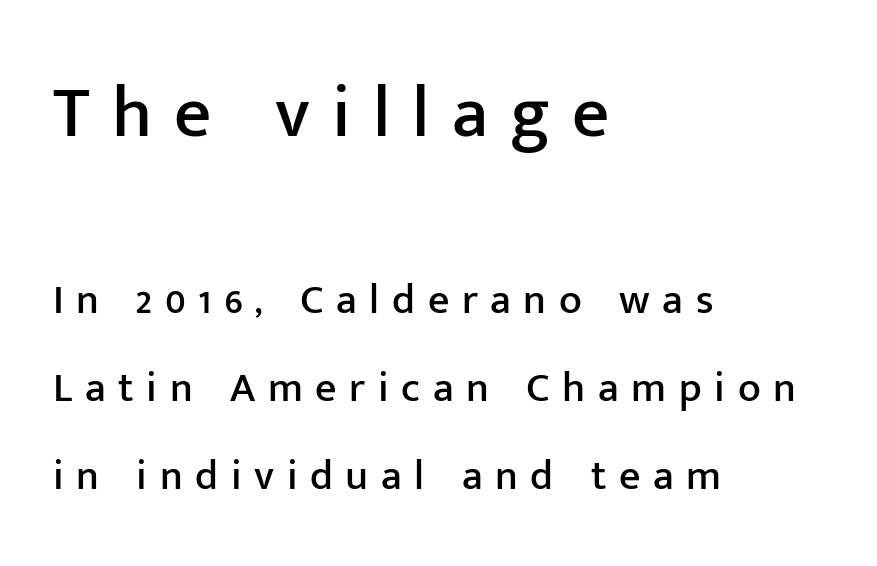
These lines are set flush left with a ragged right edge. This sample has the flowing, uneven cadence of proportional lettering. The designer gave the opening block more size than the closing block. The passage shown is not underscored anywhere.
